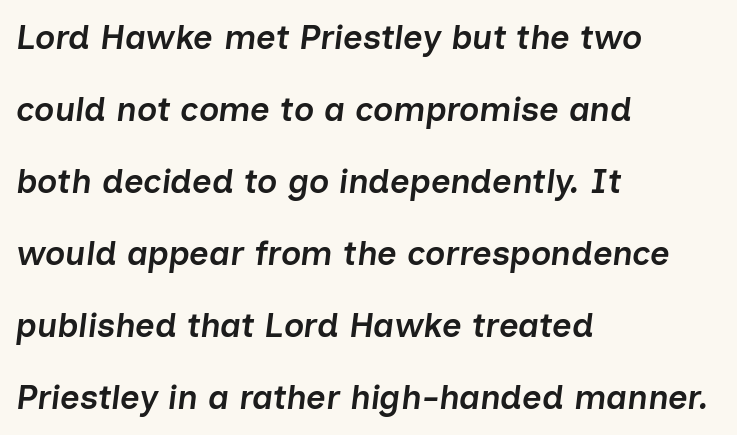
{"italic": "yes", "lean": "right", "slant_degrees": 7, "bold": "semi", "weight": "semibold", "width": "normal", "stroke_contrast": "low", "x_height": "medium", "monospaced": "no", "underline": "no", "align": "left", "line_spacing": "loose", "line_spacing_ratio": 2.12, "letter_spacing": "normal", "letter_spacing_em": 0.0, "glyph_px": 34}
